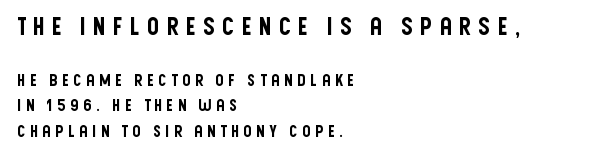
Bigger letters appear in the top chunk; the bottom chunk is reduced. Line spacing here is normal. Does the lettering tilt? It doesn't — this is upright. Tracking value appears strongly positive — letters spread wide. Check under the words: just untouched page.
